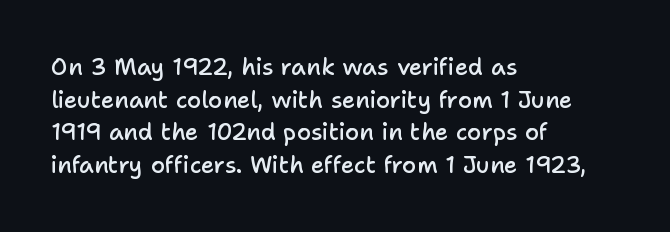
Q: Is the text bold? A: Semi-bold.
Q: Is the text italic (slanted)? A: No, it is upright.
Q: Is the text underlined? A: No.
Q: How is the paragraph aligned? A: Left-aligned.
Q: Is the spacing between letters normal or unusually wide? A: Normal.
Q: Is the spacing between lines tight, normal or loose? A: Normal.
